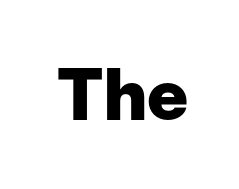
Q: Is the text bold? A: Yes.
Q: Is the text italic (slanted)? A: No, it is upright.
Q: Is the typeface a serif or a sans-serif typeface? A: Sans-serif.
Q: Is the text underlined? A: No.
Q: Is the spacing between letters normal or unusually wide? A: Normal.
Q: Width (condensed, normal, or wide)? A: Normal.
Q: Stroke contrast? A: Low.
Q: x-height? A: Medium.
Q: Monospaced? A: No.
